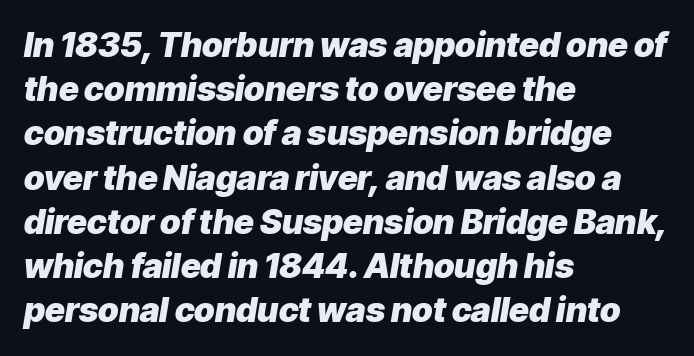
The rendering anchors every line to the left-hand side. Each glyph is drawn with heavy, bold strokes. The letters are slanted; this is an italic face. Spacing verdict: proportional, widths tailored to each character. A typesetter would call this zero additional tracking.
